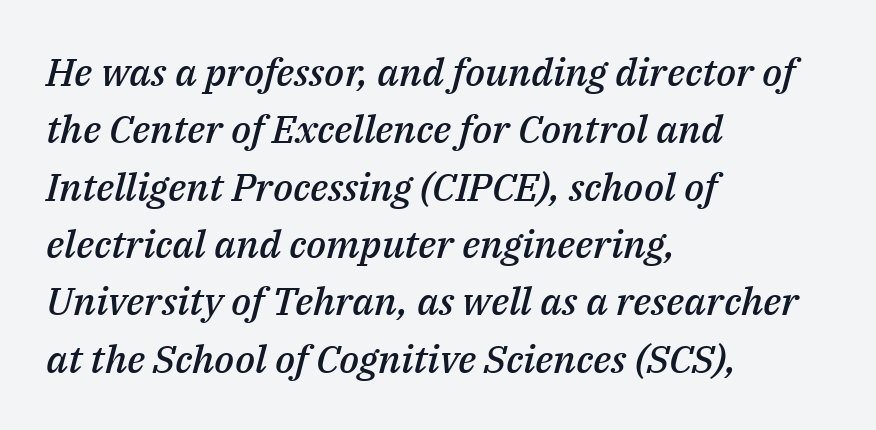
Q: Is the text bold? A: Semi-bold.
Q: Is the text italic (slanted)? A: Yes, it leans right by about 14 degrees.
Q: Is the text underlined? A: No.
Q: How is the paragraph aligned? A: Left-aligned.
Q: Is the spacing between letters normal or unusually wide? A: Normal.
Q: Is the spacing between lines tight, normal or loose? A: Normal.
Q: Width (condensed, normal, or wide)? A: Normal.
Q: Stroke contrast? A: Medium.
Q: x-height? A: Medium.
Q: Monospaced? A: No.
